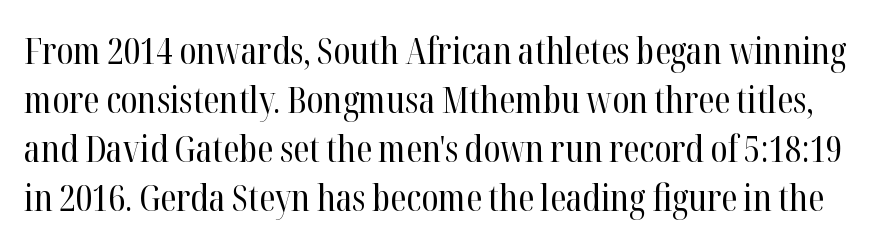
The letters stand upright; this is a roman face. No heavy texture on the line: the type isn't bold. Whoever set this chose a conventional vertical rhythm. Descenders are the only things crossing below the line.
